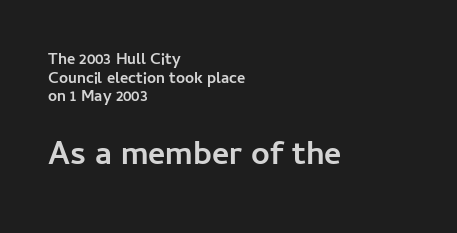
{"serif": "no", "italic": "no", "bold": "yes", "weight": "semibold", "width": "normal", "stroke_contrast": "low", "x_height": "medium", "monospaced": "no", "underline": "no", "align": "left", "line_spacing_ratio": 1.17, "letter_spacing": "normal", "letter_spacing_em": 0.0, "larger_block": "second", "size_ratio": 2.06, "glyph_px": 33}
